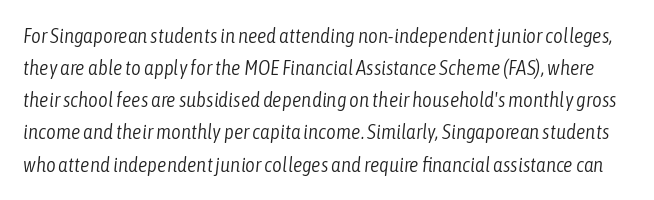
Nothing heavy about these letters — not bold at all. The designer left line spacing at the default. Tall strokes in this sample are angled rather than plumb. Between one letter and the next there's only the usual sliver of space.
